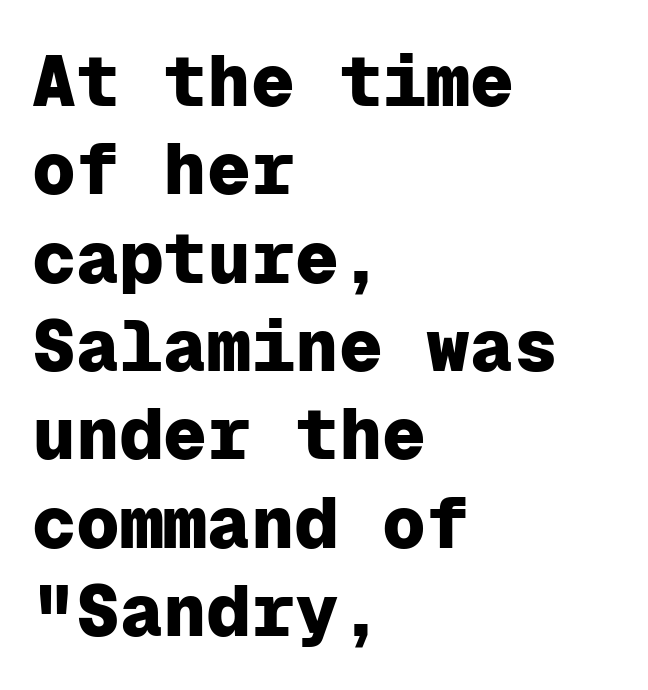
The image shows 73 px heavy sans-serif type, upright, monospaced; set left-aligned, line spacing 1.21x, normal letter spacing, not underlined; low stroke contrast and a medium x-height.
